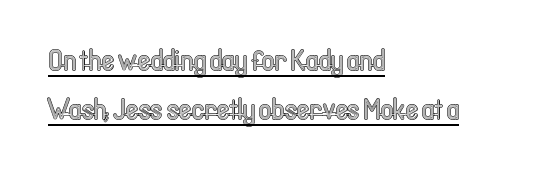
Q: Is the text italic (slanted)? A: No, it is upright.
Q: Is the text underlined? A: Yes.
Q: How is the paragraph aligned? A: Left-aligned.
Q: Is the spacing between letters normal or unusually wide? A: Normal.
Q: Is the spacing between lines tight, normal or loose? A: Normal.
Q: Width (condensed, normal, or wide)? A: Condensed.
Q: x-height? A: Medium.
Q: Monospaced? A: No.
